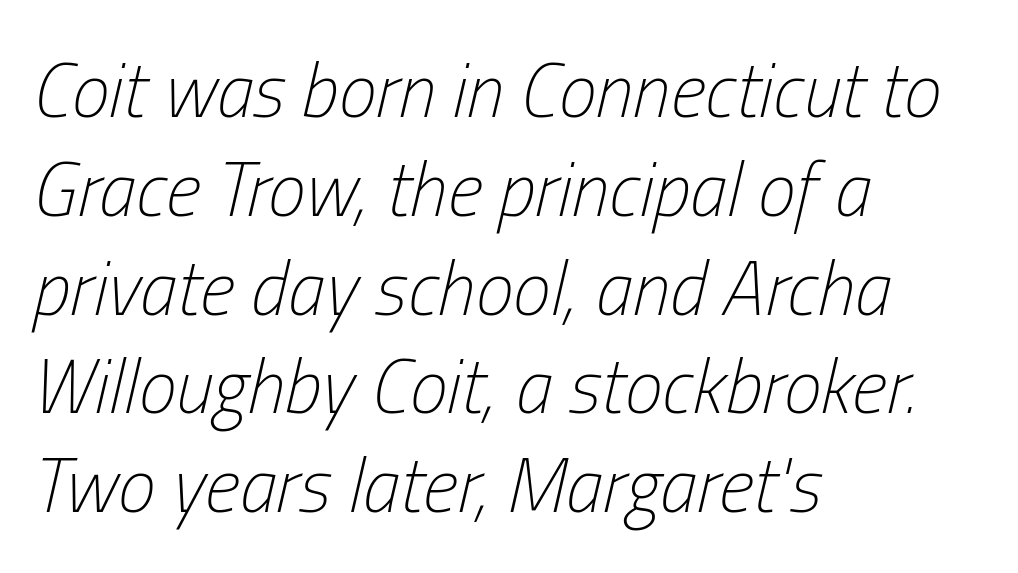
Q: Is the text bold? A: No.
Q: Is the text italic (slanted)? A: Yes, it leans right by about 13 degrees.
Q: Is the text underlined? A: No.
Q: How is the paragraph aligned? A: Left-aligned.
Q: Is the spacing between letters normal or unusually wide? A: Normal.
Q: Is the spacing between lines tight, normal or loose? A: Normal.
Q: Width (condensed, normal, or wide)? A: Condensed.
Q: Stroke contrast? A: Low.
Q: x-height? A: Medium.
Q: Monospaced? A: No.
